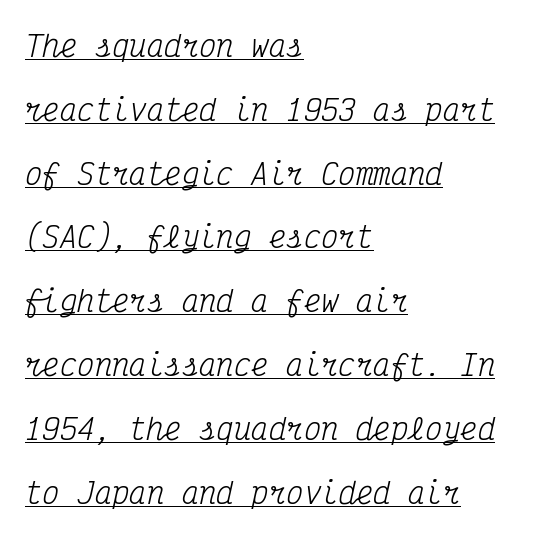
{"serif": "yes", "italic": "yes", "lean": "right", "slant_degrees": 12, "bold": "no", "weight": "regular", "width": "condensed", "stroke_contrast": "medium", "x_height": "medium", "monospaced": "yes", "underline": "yes", "align": "left", "line_spacing": "loose", "line_spacing_ratio": 2.2, "letter_spacing": "normal", "letter_spacing_em": 0.0, "glyph_px": 29}
